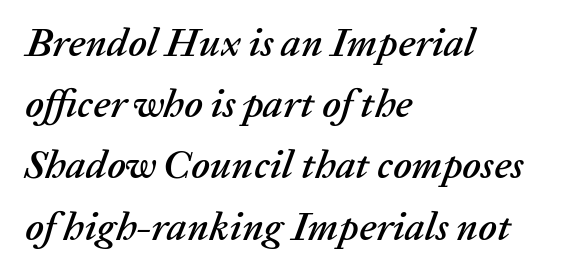
Do the characters align in a grid? No, the font is proportional. These lines are set flush left with a ragged right edge. Successive baselines arrive at the customary interval. The string is rendered with underlining switched off. Yep, that's italic — everything's leaning. Glyph-to-glyph distance matches everyday printed text.
